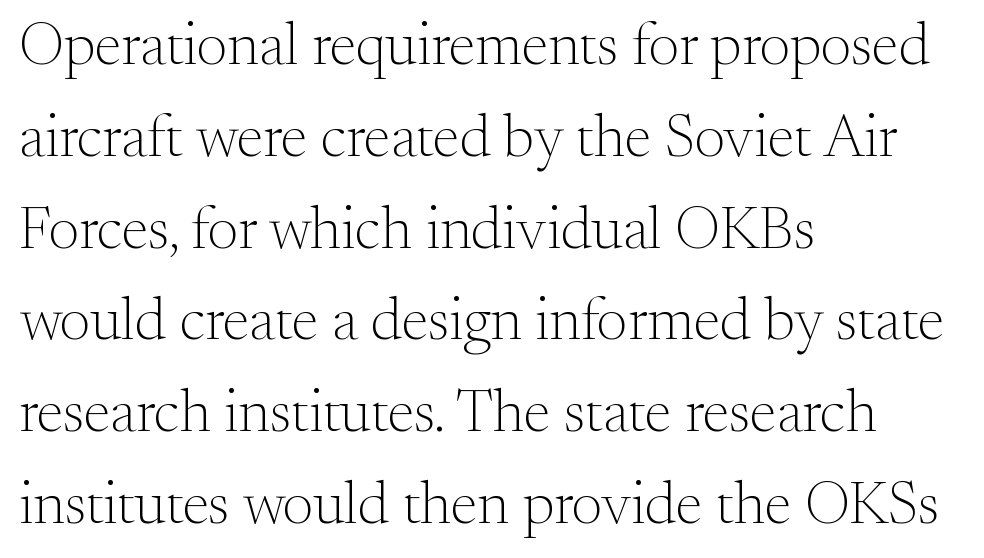
{"serif": "yes", "italic": "no", "bold": "no", "weight": "light", "width": "normal", "stroke_contrast": "medium", "x_height": "small", "monospaced": "no", "underline": "no", "align": "left", "line_spacing": "normal", "line_spacing_ratio": 1.53, "letter_spacing": "normal", "letter_spacing_em": 0.0, "glyph_px": 60}
